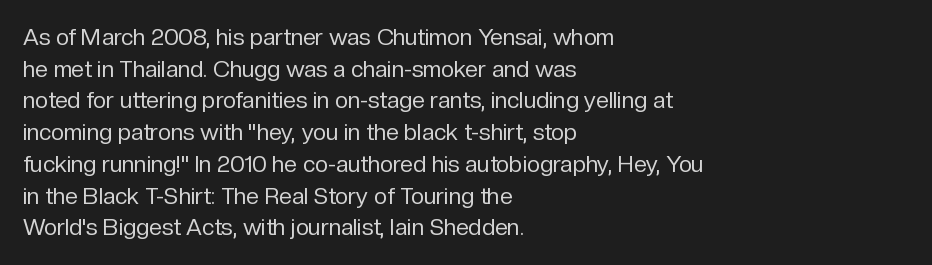
{"italic": "no", "bold": "no", "underline": "no", "align": "left", "line_spacing": "normal", "line_spacing_ratio": 1.38, "letter_spacing": "normal", "letter_spacing_em": 0.0, "glyph_px": 23}
